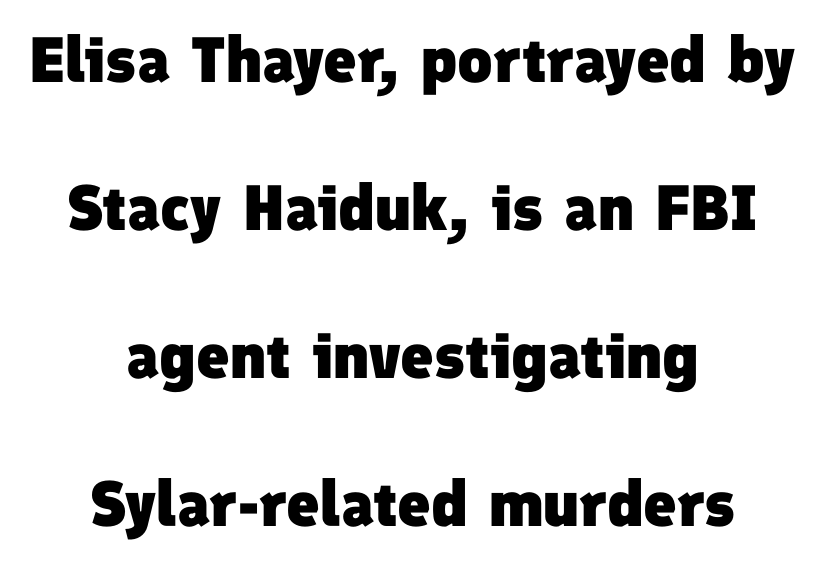
{"serif": "no", "bold": "yes", "weight": "heavy", "width": "normal", "stroke_contrast": "low", "x_height": "medium", "monospaced": "no", "underline": "no", "align": "center", "line_spacing": "loose", "line_spacing_ratio": 2.31, "letter_spacing": "normal", "letter_spacing_em": 0.0, "glyph_px": 64}
